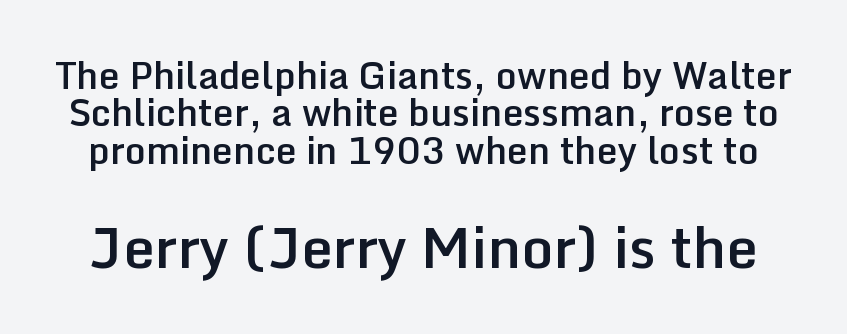
{"serif": "no", "italic": "no", "bold": "semi", "weight": "semibold", "width": "normal", "stroke_contrast": "low", "x_height": "medium", "monospaced": "no", "underline": "no", "line_spacing": "tight", "line_spacing_ratio": 1.01, "letter_spacing": "normal", "letter_spacing_em": 0.0, "larger_block": "second", "size_ratio": 1.51, "glyph_px": 56}
